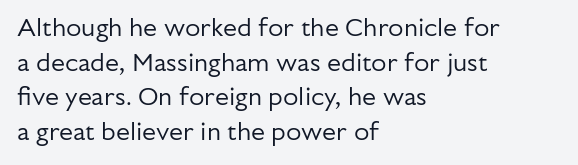
The letters stand straight up with perfectly vertical stems. The typesetter chose a ragged-right arrangement here. What's the leading like? Ordinary, nothing unusual. Nothing unusual about the tracking: characters are spaced as the font intends. Is the stroke heavy? The answer is a plain regular-or-lighter.
